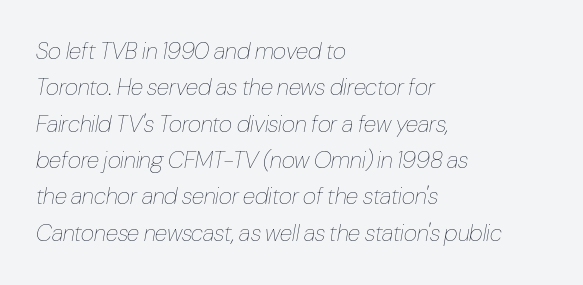
The space directly below the letters is spotless. The vertical gap from one line to the next is medium. Every row of glyphs begins at an identical x-position on the left. The gaps between neighbouring characters are ordinary and unremarkable. The font is comparable to plain body text, perhaps lighter.
